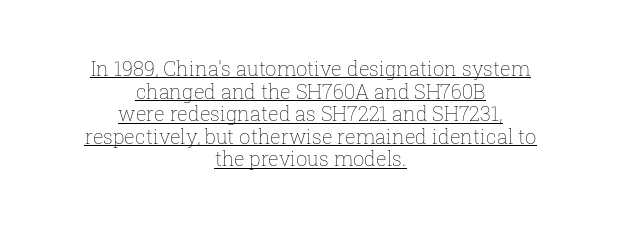
{"italic": "no", "bold": "no", "underline": "yes", "align": "center", "line_spacing": "tight", "line_spacing_ratio": 1.13, "letter_spacing": "normal", "letter_spacing_em": 0.0, "glyph_px": 20}
